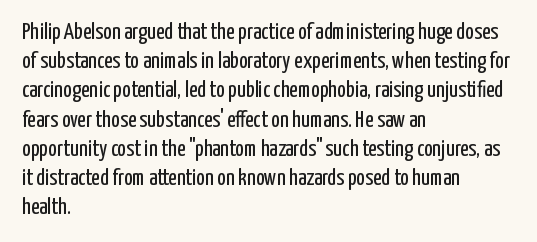
Q: Is the text bold? A: No.
Q: Is the text italic (slanted)? A: No, it is upright.
Q: Is the text underlined? A: No.
Q: How is the paragraph aligned? A: Left-aligned.
Q: Is the spacing between letters normal or unusually wide? A: Normal.
Q: Is the spacing between lines tight, normal or loose? A: Normal.
